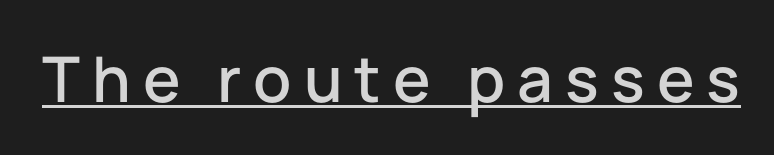
{"serif": "no", "italic": "no", "width": "normal", "stroke_contrast": "low", "x_height": "medium", "monospaced": "no", "underline": "yes", "glyph_px": 63}
